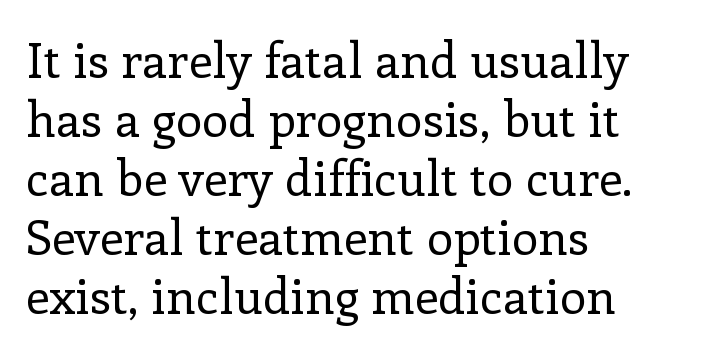
{"serif": "yes", "italic": "no", "bold": "no", "weight": "regular", "width": "normal", "stroke_contrast": "low", "x_height": "medium", "monospaced": "no", "underline": "no", "align": "left", "line_spacing_ratio": 1.23, "letter_spacing": "normal", "letter_spacing_em": 0.0, "glyph_px": 48}
